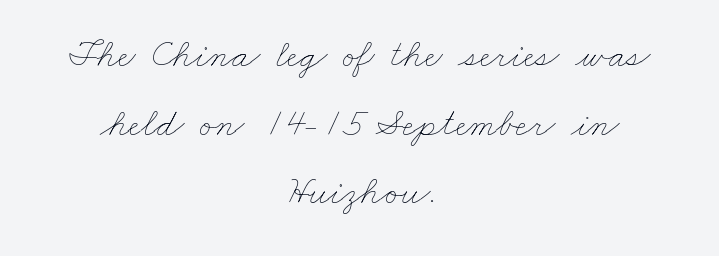
Q: Is the text bold? A: No.
Q: Is the text underlined? A: No.
Q: How is the paragraph aligned? A: Centered.
Q: Is the spacing between letters normal or unusually wide? A: Normal.
Q: Width (condensed, normal, or wide)? A: Wide.
Q: Stroke contrast? A: Low.
Q: x-height? A: Small.
Q: Monospaced? A: No.
